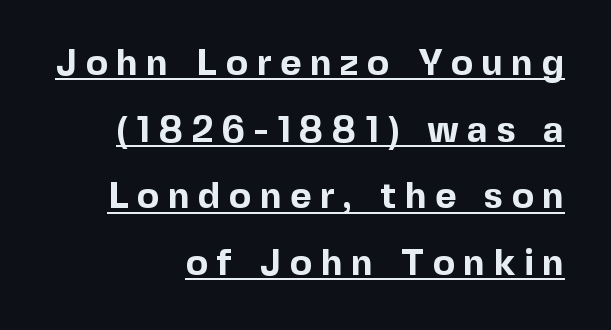
Compared with a flush-left layout, this one pins lines to the opposite, right side. The tracking jumps out immediately: characters are airy and widely separated. Set as a true bold cut, around the 700 mark. The lettering is marked with a stroke running underneath it. Vertical strokes here are truly vertical. A sans-serif font was chosen for this passage.
